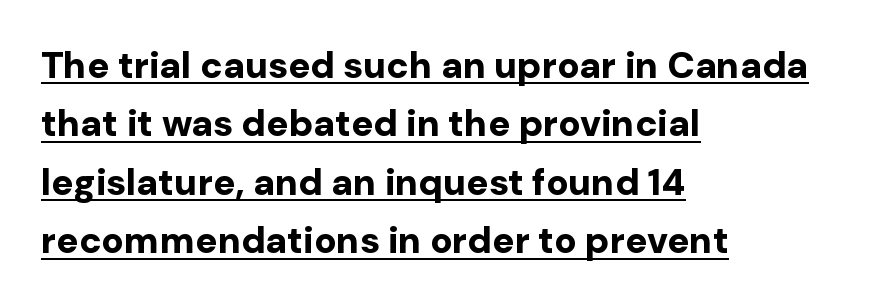
Q: Is the text bold? A: Yes.
Q: Is the text italic (slanted)? A: No, it is upright.
Q: Is the typeface a serif or a sans-serif typeface? A: Sans-serif.
Q: Is the text underlined? A: Yes.
Q: How is the paragraph aligned? A: Left-aligned.
Q: Is the spacing between letters normal or unusually wide? A: Normal.
Q: Is the spacing between lines tight, normal or loose? A: Normal.
Q: Width (condensed, normal, or wide)? A: Normal.
Q: Stroke contrast? A: Low.
Q: x-height? A: Medium.
Q: Monospaced? A: No.
